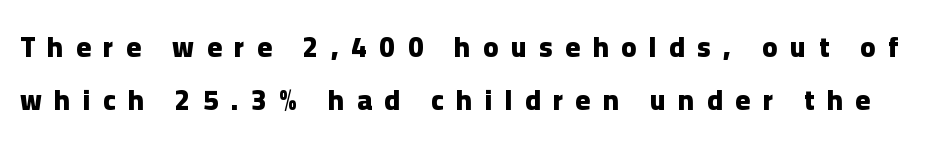
The image shows 28 px heavy sans-serif type, upright; set loose line spacing (1.91x), unusually wide letter spacing (+0.45 em), not underlined; low stroke contrast and a medium x-height.
